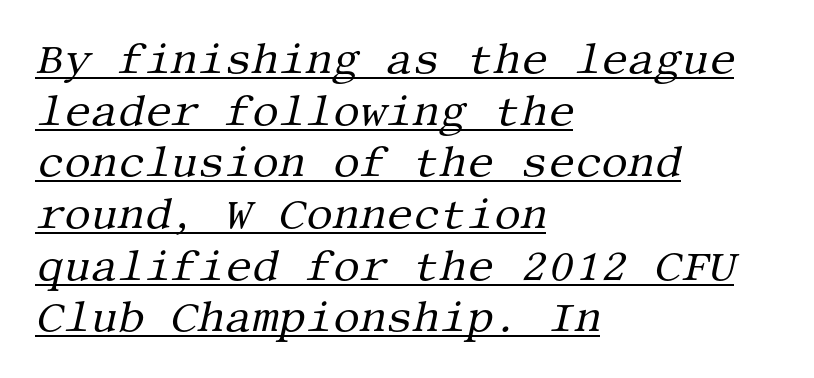
The image shows 42 px regular-weight serif type, italic (leaning right); set left-aligned, line spacing 1.23x, normal letter spacing, underlined; medium stroke contrast and a large x-height.
